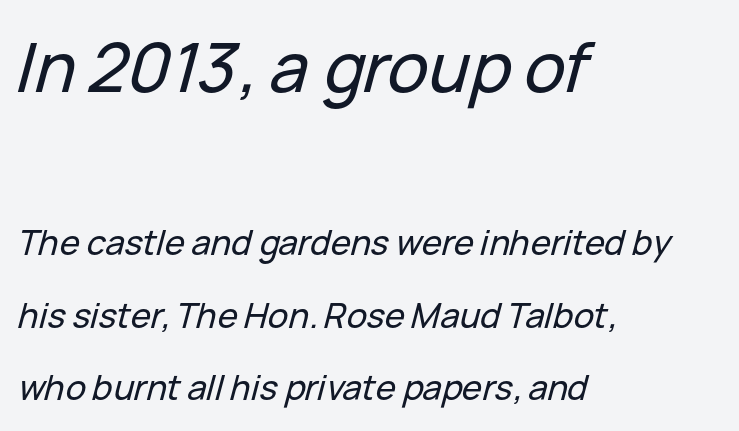
Q: Is the text italic (slanted)? A: Yes, it leans right by about 15 degrees.
Q: Is the text underlined? A: No.
Q: How is the paragraph aligned? A: Left-aligned.
Q: Is the spacing between letters normal or unusually wide? A: Normal.
Q: Is the spacing between lines tight, normal or loose? A: Loose.
Q: Which block of text is set in a larger size, the first (top) or the second (bottom)? A: The first (top) one.
Q: Width (condensed, normal, or wide)? A: Normal.
Q: Stroke contrast? A: Low.
Q: x-height? A: Medium.
Q: Monospaced? A: No.
